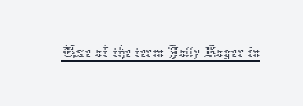
These glyphs show unthickened strokes, regular width or finer. This is roman type, the default non-slanted kind. Here the designer chose a conventional face with non-uniform glyph widths. In terms of letterspacing, this is plain default setting. Underlined type.
